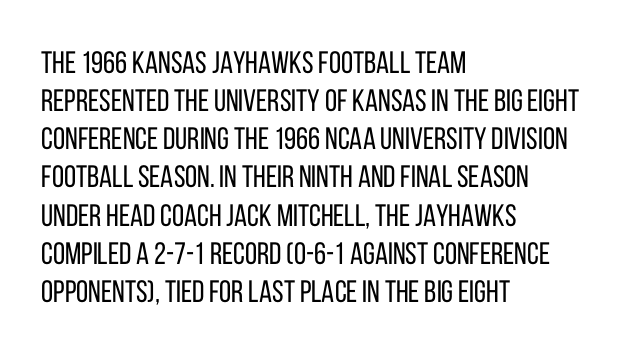
Q: Is the text bold? A: No.
Q: Is the text italic (slanted)? A: No, it is upright.
Q: Is the typeface a serif or a sans-serif typeface? A: Sans-serif.
Q: Is the text underlined? A: No.
Q: How is the paragraph aligned? A: Left-aligned.
Q: Is the spacing between letters normal or unusually wide? A: Normal.
Q: Width (condensed, normal, or wide)? A: Condensed.
Q: Stroke contrast? A: Low.
Q: x-height? A: Large.
Q: Monospaced? A: No.
